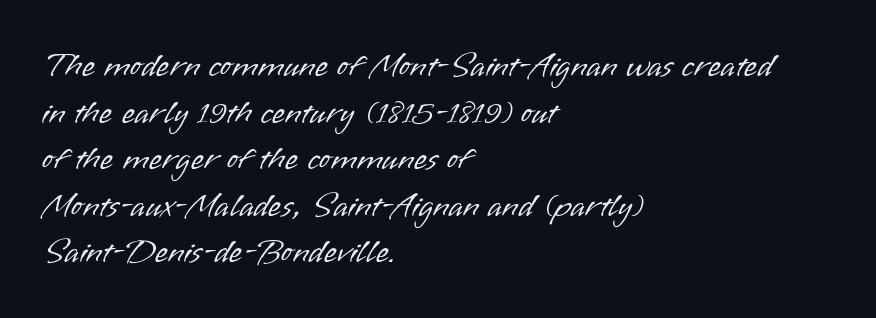
{"serif": "no", "bold": "no", "weight": "light", "width": "normal", "stroke_contrast": "low", "x_height": "small", "monospaced": "no", "underline": "no", "align": "left", "line_spacing": "normal", "line_spacing_ratio": 1.37, "letter_spacing": "normal", "letter_spacing_em": 0.0, "glyph_px": 34}
